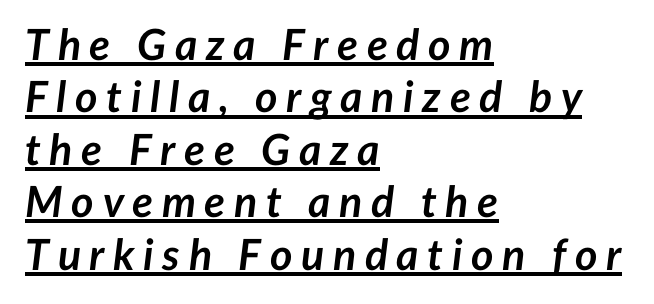
Q: Is the text bold? A: Yes.
Q: Is the text italic (slanted)? A: Yes, it leans right by about 7 degrees.
Q: Is the text underlined? A: Yes.
Q: How is the paragraph aligned? A: Left-aligned.
Q: Is the spacing between letters normal or unusually wide? A: Unusually wide.
Q: Width (condensed, normal, or wide)? A: Normal.
Q: Stroke contrast? A: Low.
Q: x-height? A: Medium.
Q: Monospaced? A: No.
